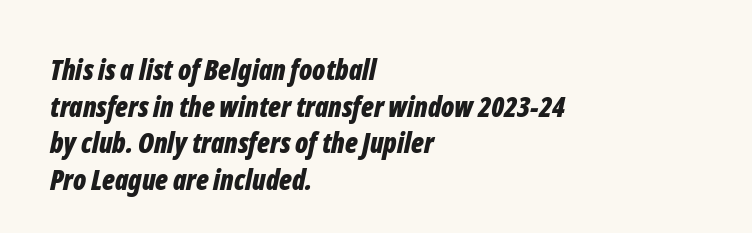
The strokes are fattened all the way to bold. Plain, unruled lines of type. These lines are set flush left with a ragged right edge. If you measured baseline to baseline, you'd find a middling distance. Default kerning and tracking; the words read as compact shapes. The axis of the letterforms is tilted away from vertical.
